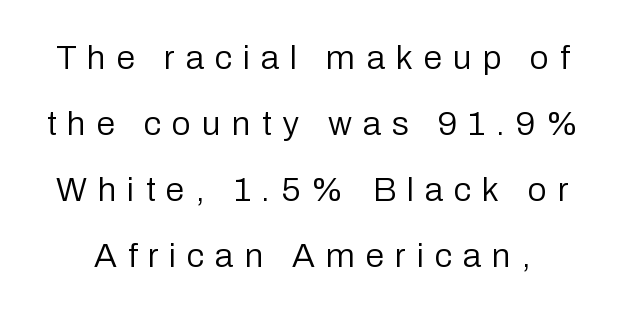
Are there feet on the stems? There aren't — it's a sans. Here the glyphs are tracked loosely, breaking word shapes into spaced letters. Nobody drew a line under any word here. The letters advance in unequal steps, a hallmark of proportional type. Leading: increased.
